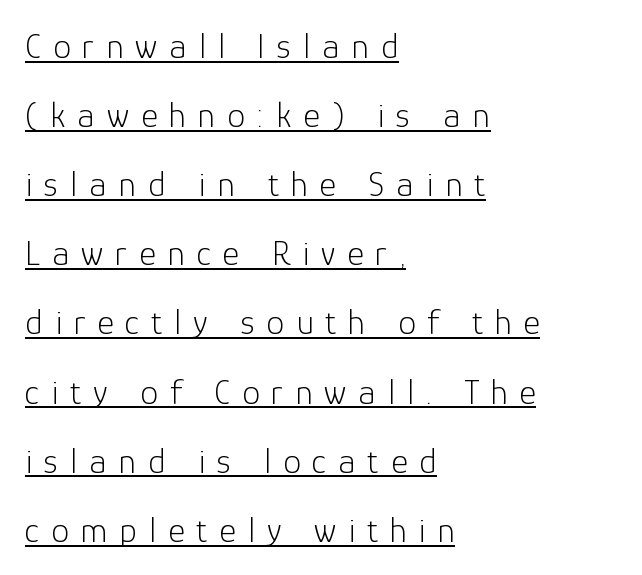
{"serif": "no", "italic": "no", "bold": "no", "weight": "light", "width": "normal", "stroke_contrast": "low", "x_height": "medium", "monospaced": "no", "underline": "yes", "align": "left", "line_spacing": "loose", "line_spacing_ratio": 1.92, "letter_spacing": "wide", "letter_spacing_em": 0.33, "glyph_px": 36}
